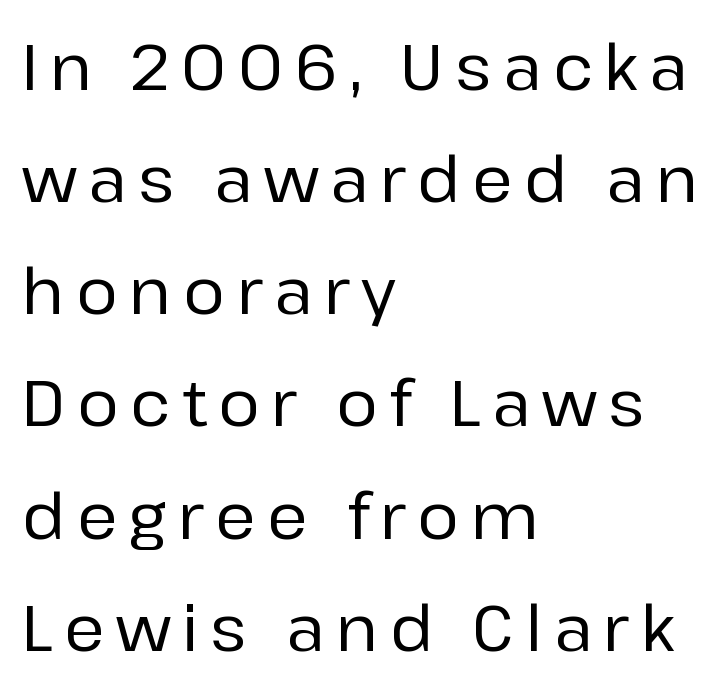
{"serif": "no", "italic": "no", "width": "normal", "stroke_contrast": "low", "x_height": "medium", "monospaced": "no", "underline": "no", "align": "left", "line_spacing_ratio": 1.78, "glyph_px": 63}
